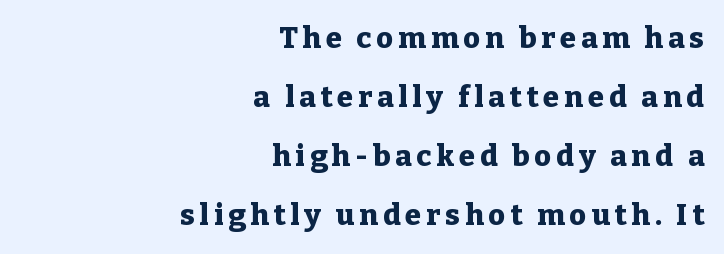
This sample is right-justified, so line beginnings fall wherever the words allow. Check under the words: just untouched page. Each letter's strokes conclude with small projecting serifs. Chunky letters — that's bold for sure. Each letter keeps its own natural width here, so spacing adapts to shape.
